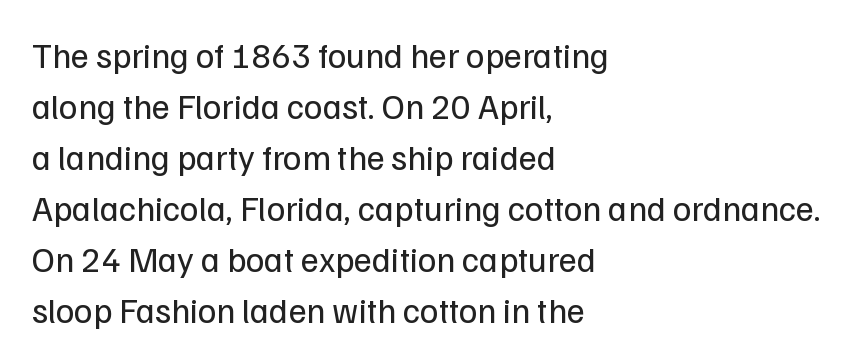
{"serif": "no", "italic": "no", "bold": "no", "weight": "regular", "width": "normal", "stroke_contrast": "low", "x_height": "medium", "monospaced": "no", "underline": "no", "align": "left", "line_spacing": "normal", "line_spacing_ratio": 1.46, "letter_spacing": "normal", "letter_spacing_em": 0.0, "glyph_px": 35}
